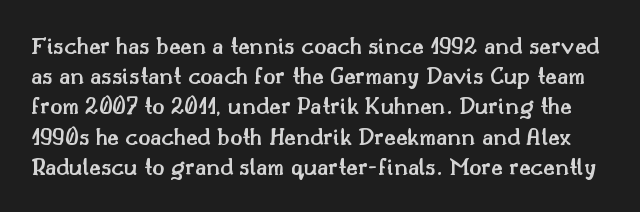
{"italic": "no", "bold": "semi", "underline": "no", "line_spacing_ratio": 1.21, "letter_spacing": "normal", "letter_spacing_em": 0.0, "glyph_px": 25}
